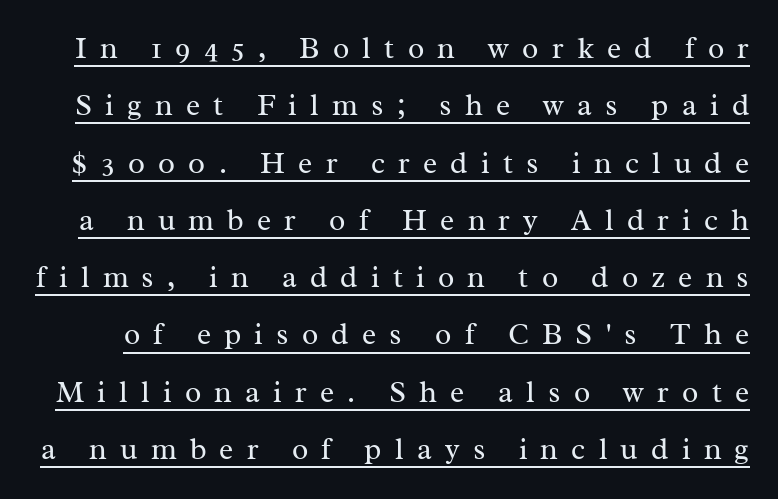
Rendered with straight, roman letterforms. Yep, those are serifs on the letters. Regarding leading, the lines here are spaced well apart. Observe the wide spacing: letters keep a clear distance from each other. The passage shown is typed in a proportional face where columns would drift. The specimen includes a rule beneath the text block's lines.
